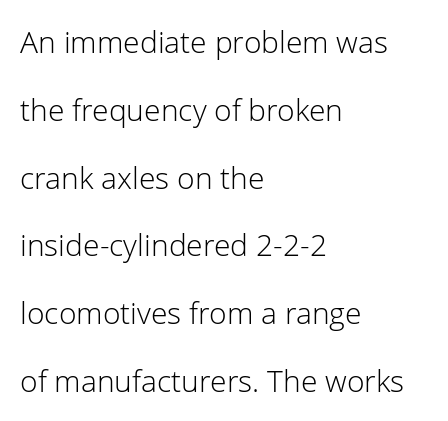
Q: Is the text bold? A: No.
Q: Is the text italic (slanted)? A: No, it is upright.
Q: Is the typeface a serif or a sans-serif typeface? A: Sans-serif.
Q: Is the text underlined? A: No.
Q: How is the paragraph aligned? A: Left-aligned.
Q: Is the spacing between letters normal or unusually wide? A: Normal.
Q: Is the spacing between lines tight, normal or loose? A: Loose.
Q: Width (condensed, normal, or wide)? A: Normal.
Q: Stroke contrast? A: Low.
Q: x-height? A: Medium.
Q: Monospaced? A: No.
